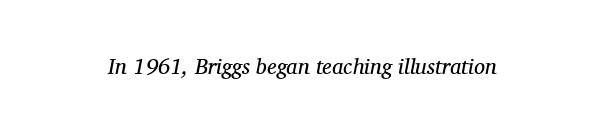
Q: Is the text bold? A: No.
Q: Is the text italic (slanted)? A: Yes, it leans right by about 12 degrees.
Q: Is the text underlined? A: No.
Q: Is the spacing between letters normal or unusually wide? A: Normal.
